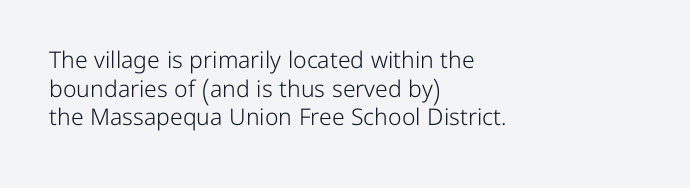
The lines sit at an ordinary, default distance from one another. The text block is weighted toward the left margin, trailing off unevenly rightward. Tracking value appears to be zero — textbook default spacing. Has an underline been added? It has not. Stroke mass is kept to a normal reading level or below.
